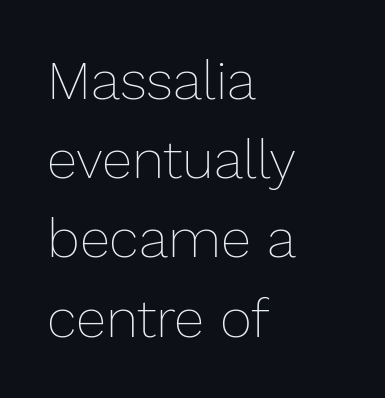
Q: Is the text bold? A: No.
Q: Is the text italic (slanted)? A: No, it is upright.
Q: Is the text underlined? A: No.
Q: How is the paragraph aligned? A: Left-aligned.
Q: Is the spacing between letters normal or unusually wide? A: Normal.
Q: Is the spacing between lines tight, normal or loose? A: Normal.
Q: Width (condensed, normal, or wide)? A: Normal.
Q: Stroke contrast? A: Low.
Q: x-height? A: Medium.
Q: Monospaced? A: No.
